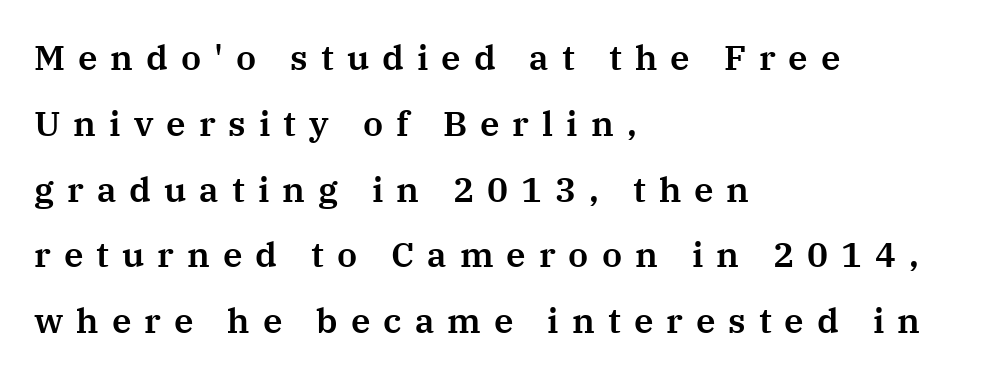
Q: Is the text italic (slanted)? A: No, it is upright.
Q: Is the typeface a serif or a sans-serif typeface? A: Serif.
Q: Is the text underlined? A: No.
Q: How is the paragraph aligned? A: Left-aligned.
Q: Is the spacing between letters normal or unusually wide? A: Unusually wide.
Q: Width (condensed, normal, or wide)? A: Normal.
Q: Stroke contrast? A: Medium.
Q: x-height? A: Medium.
Q: Monospaced? A: No.
